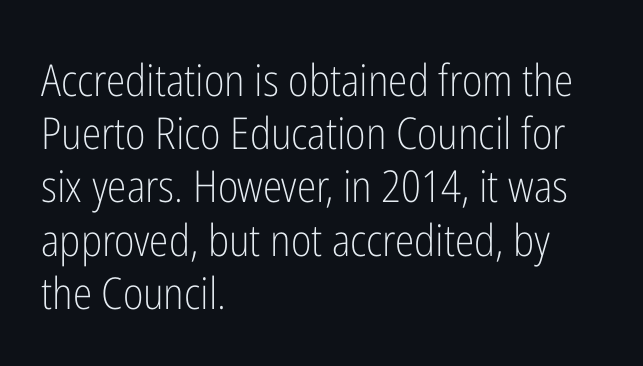
{"serif": "no", "italic": "no", "bold": "no", "weight": "light", "width": "condensed", "stroke_contrast": "low", "x_height": "medium", "monospaced": "no", "underline": "no", "align": "left", "line_spacing_ratio": 1.21, "letter_spacing": "normal", "letter_spacing_em": 0.0, "glyph_px": 44}
